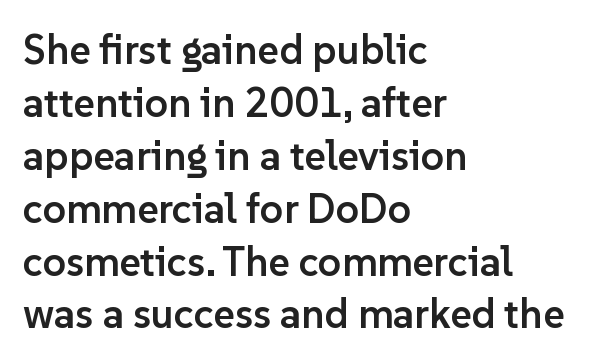
{"serif": "no", "italic": "no", "bold": "semi", "weight": "semibold", "width": "normal", "stroke_contrast": "low", "x_height": "medium", "monospaced": "no", "underline": "no", "align": "left", "line_spacing": "normal", "line_spacing_ratio": 1.29, "letter_spacing": "normal", "letter_spacing_em": 0.0, "glyph_px": 41}
